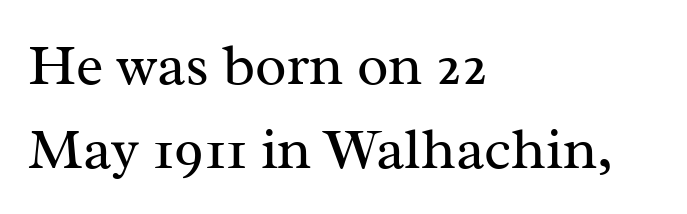
The image shows 58 px regular-weight serif type, upright; set left-aligned, normal line spacing (1.44x), normal letter spacing, not underlined; medium stroke contrast and a medium x-height.
